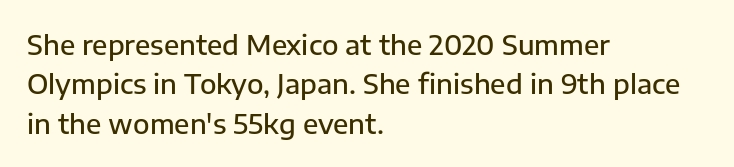
The line texture is even and compact thanks to regular tracking. The vertical gap from one line to the next is medium. It's the straight-up-and-down kind of type. I'd describe the lettering as semibold — firm but not a full bold. Layout note: lines flush left. Words float on clear page, feet unadorned.
